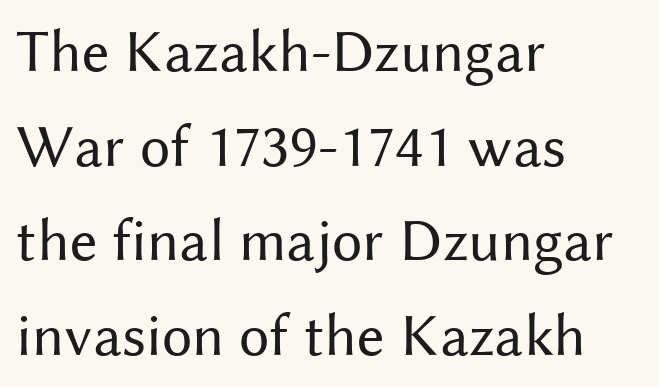
The image shows 61 px regular-weight sans-serif type, upright; set left-aligned, normal line spacing (1.55x), normal letter spacing, not underlined; medium stroke contrast and a medium x-height.
